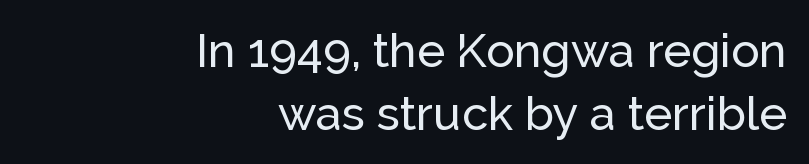
Visually the block forms a straight wall on the right and a jagged coastline on the left. The rendering uses natural spacing where letterforms have individual widths. A typesetter would call this zero additional tracking. Plain, unruled lines of type. Is there much room between lines? A standard amount, neither cramped nor airy.
